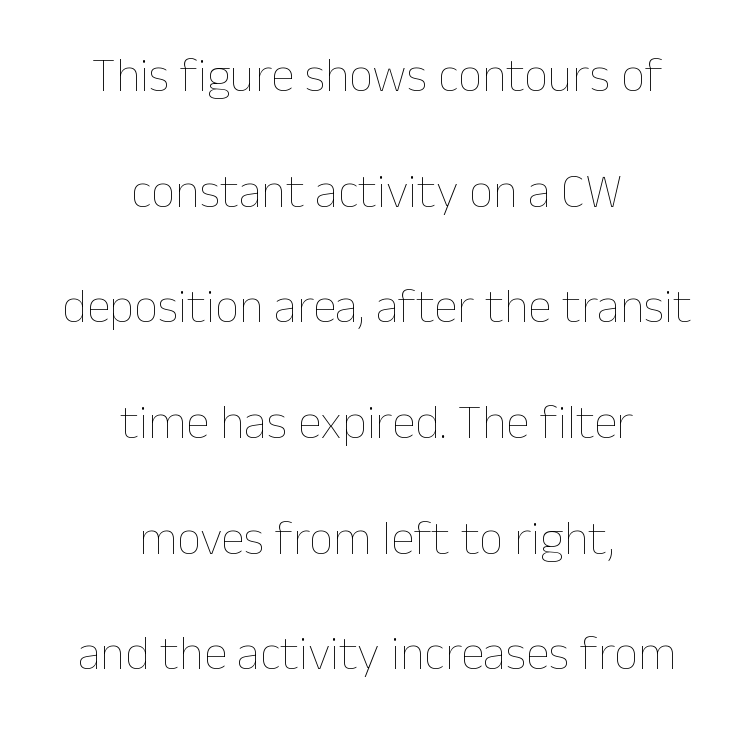
This sample uses an upright cut, with every glyph sitting square on the baseline. Unmarked baselines from the first word to the last. The rendering uses natural spacing where letterforms have individual widths. Observe the ordinary spacing: letters are neighbours, not strangers. Summary of vertical rhythm: relaxed, with wide interline spacing. A centered setting, common on invitations and titles, is used for this passage.
